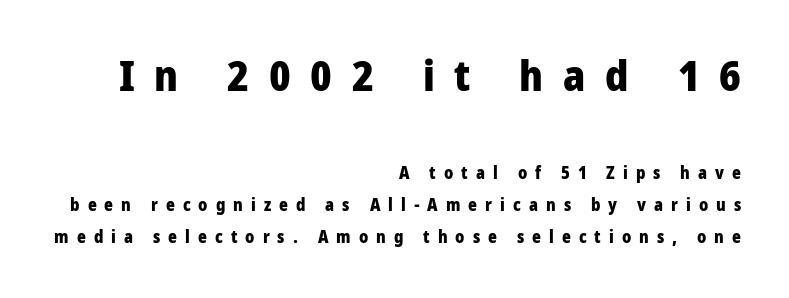
{"serif": "no", "italic": "no", "bold": "yes", "weight": "heavy", "width": "condensed", "stroke_contrast": "low", "x_height": "large", "monospaced": "no", "underline": "no", "align": "right", "line_spacing_ratio": 1.89, "letter_spacing": "wide", "letter_spacing_em": 0.47, "larger_block": "first", "size_ratio": 2.47, "glyph_px": 42}
